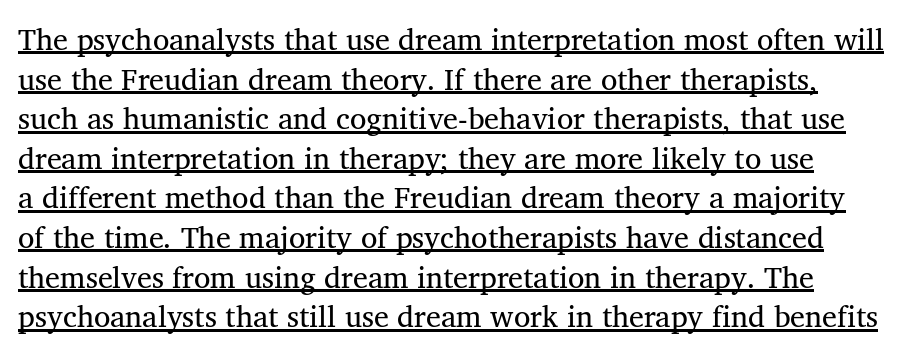
Q: Is the text bold? A: No.
Q: Is the typeface a serif or a sans-serif typeface? A: Serif.
Q: Is the text underlined? A: Yes.
Q: Is the spacing between letters normal or unusually wide? A: Normal.
Q: Is the spacing between lines tight, normal or loose? A: Normal.
Q: Width (condensed, normal, or wide)? A: Normal.
Q: Stroke contrast? A: Medium.
Q: x-height? A: Medium.
Q: Monospaced? A: No.
